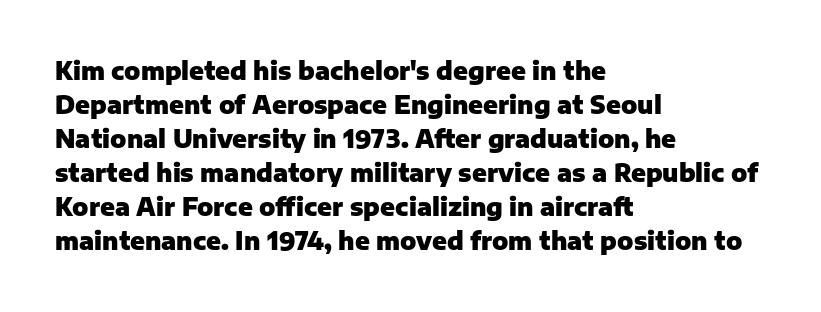
The passage shown stacks its lines at a standard gap. These lines keep a tight, regular rhythm from letter to letter. Descenders hang freely into open space. The sample has been set heavy, in full bold. Leftover space on each line is placed entirely after the last word. Nope, not italic — everything's standing straight.
